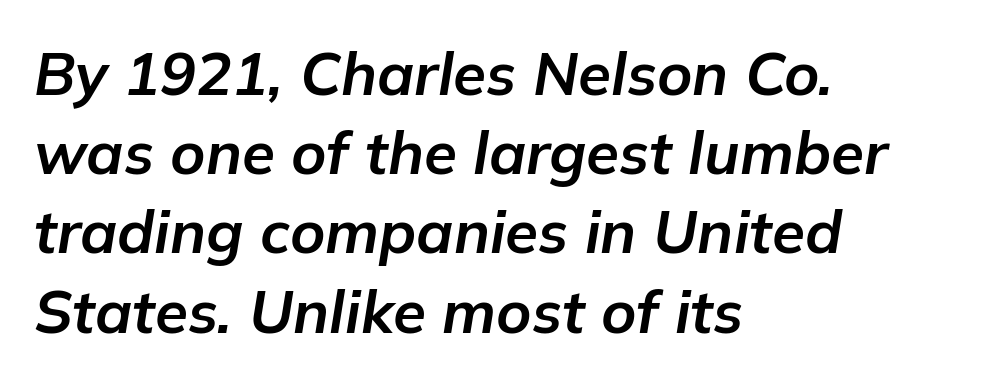
Each letter keeps its own natural width here, so spacing adapts to shape. This rendering uses left alignment, leaving the right contour irregular. What's the leading like? Ordinary, nothing unusual. Glyph-to-glyph distance matches everyday printed text. Heavy, bold letterforms.
